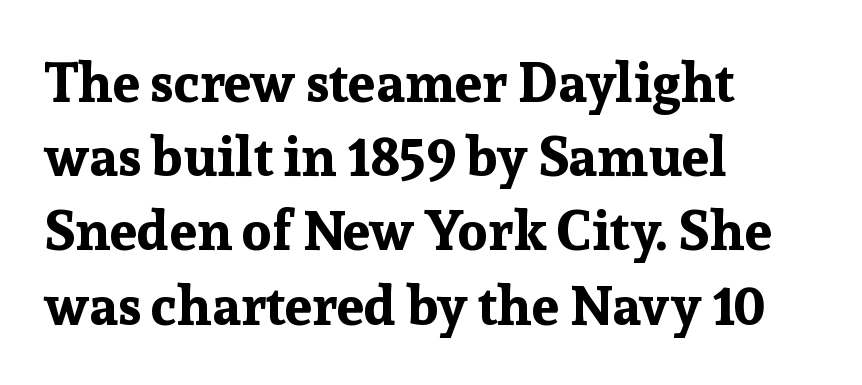
The image shows 55 px bold serif type, upright; set left-aligned, normal line spacing (1.35x), normal letter spacing, not underlined; low stroke contrast and a medium x-height.
